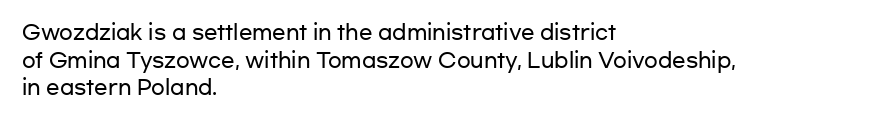
Q: Is the text italic (slanted)? A: No, it is upright.
Q: Is the text underlined? A: No.
Q: How is the paragraph aligned? A: Left-aligned.
Q: Is the spacing between letters normal or unusually wide? A: Normal.
Q: Is the spacing between lines tight, normal or loose? A: Normal.
